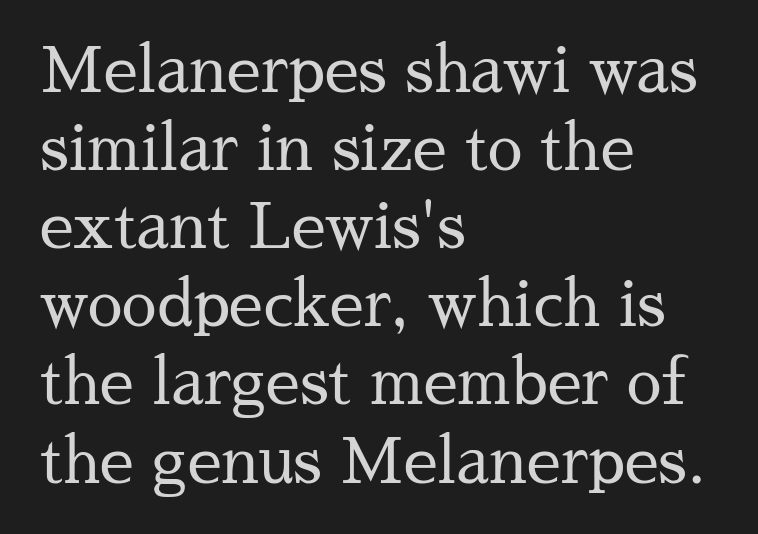
The image shows 62 px regular-weight serif type, upright; set left-aligned, normal line spacing (1.26x), normal letter spacing, not underlined; medium stroke contrast and a medium x-height.
